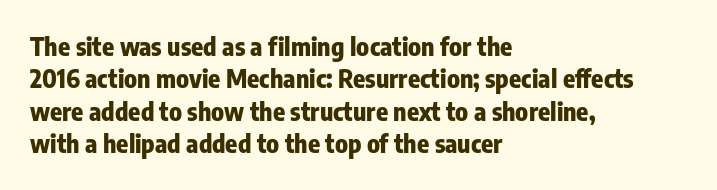
{"italic": "no", "bold": "yes", "underline": "no", "align": "left", "line_spacing": "normal", "line_spacing_ratio": 1.3, "letter_spacing": "normal", "letter_spacing_em": 0.0, "glyph_px": 25}
